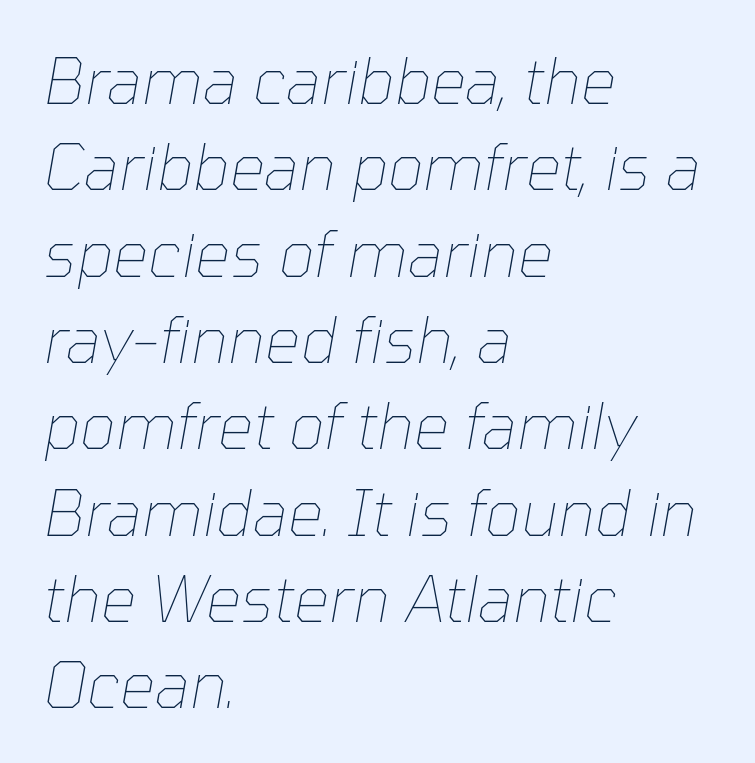
The image shows 63 px thin type, italic (leaning right); set left-aligned, normal line spacing (1.37x), normal letter spacing, not underlined; low stroke contrast and a medium x-height.
